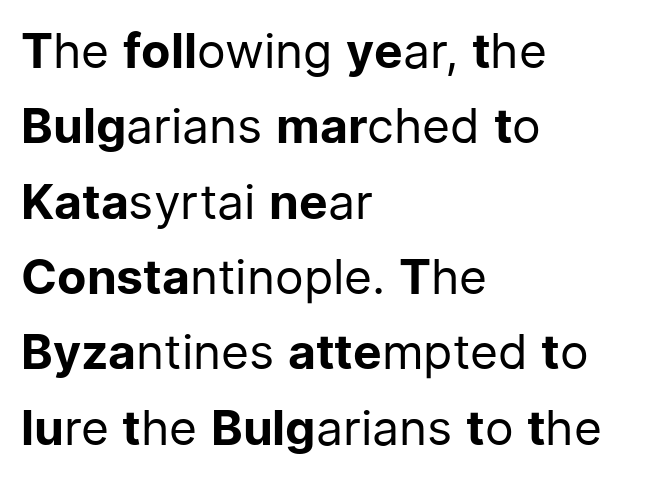
The image shows 48 px regular-weight sans-serif type, upright; set left-aligned, normal line spacing (1.57x), normal letter spacing, not underlined; low stroke contrast and a medium x-height.
